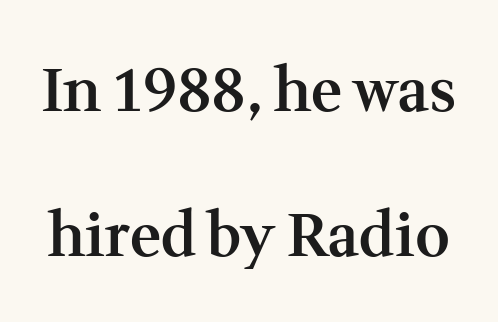
The image shows 60 px semibold serif type, upright; set loose line spacing (2.41x), normal letter spacing, not underlined; medium stroke contrast and a medium x-height.
